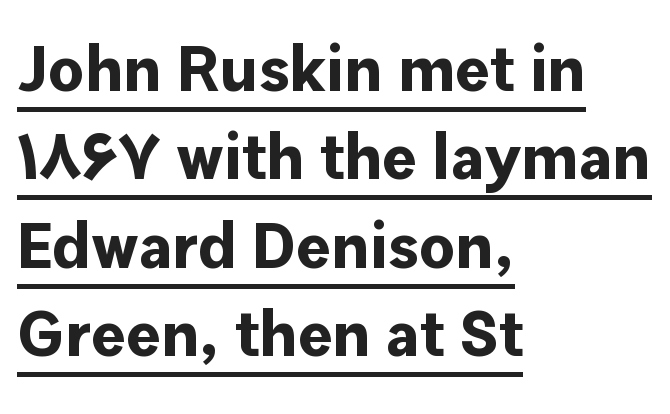
Does a line run under the words? Yes, clearly. Summary of weight: heavy, a full bold. Left-aligned paragraph, ragged on the right. Note: no serifs on the glyphs. A typesetter would call this proportional, since set widths differ per character. In terms of letterspacing, this is plain default setting.
